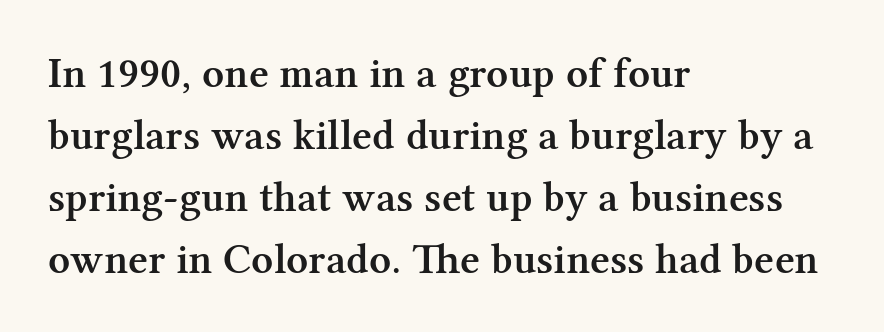
{"serif": "yes", "italic": "no", "bold": "semi", "weight": "semibold", "width": "normal", "stroke_contrast": "medium", "x_height": "medium", "monospaced": "no", "underline": "no", "align": "left", "line_spacing": "normal", "line_spacing_ratio": 1.44, "letter_spacing": "normal", "letter_spacing_em": 0.0, "glyph_px": 43}
